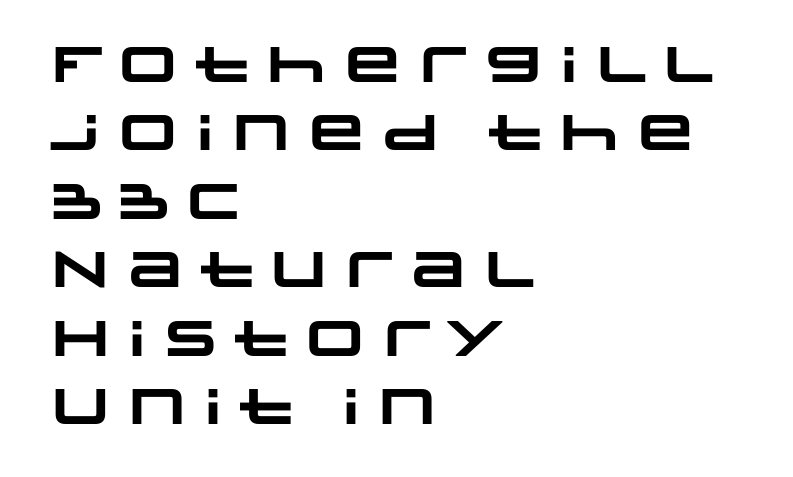
The passage shown is not underscored anywhere. Standard letterfit; no display-style spreading of the glyphs. Type style note: lacks serifs. Regular leading.
